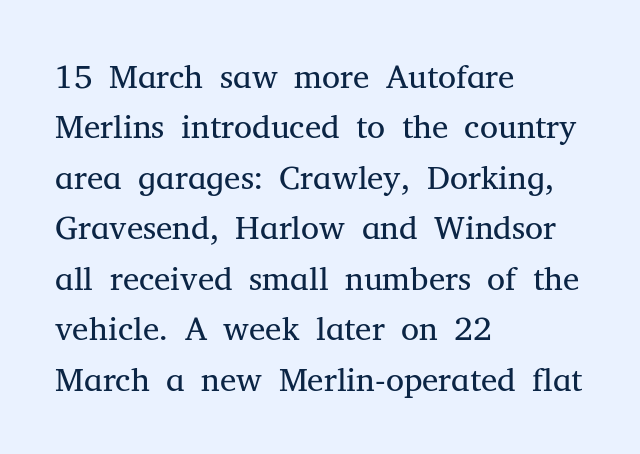
{"serif": "yes", "italic": "no", "bold": "no", "weight": "regular", "width": "normal", "stroke_contrast": "medium", "x_height": "medium", "monospaced": "no", "underline": "no", "align": "left", "line_spacing": "normal", "line_spacing_ratio": 1.53, "letter_spacing": "normal", "letter_spacing_em": 0.0, "glyph_px": 33}
